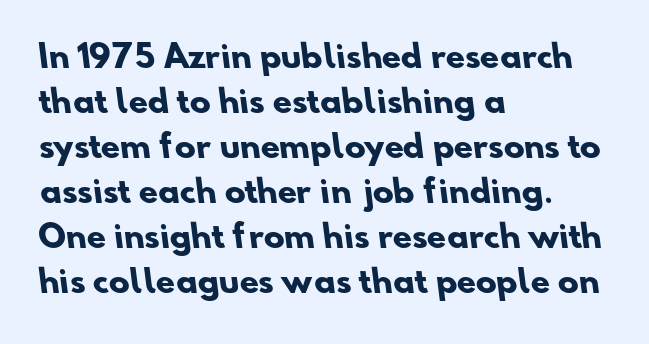
Q: Is the text bold? A: Yes.
Q: Is the typeface a serif or a sans-serif typeface? A: Sans-serif.
Q: Is the text underlined? A: No.
Q: How is the paragraph aligned? A: Left-aligned.
Q: Is the spacing between letters normal or unusually wide? A: Normal.
Q: Is the spacing between lines tight, normal or loose? A: Normal.
Q: Width (condensed, normal, or wide)? A: Normal.
Q: Stroke contrast? A: Low.
Q: x-height? A: Small.
Q: Monospaced? A: No.
